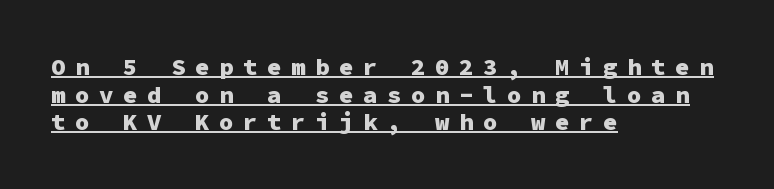
Q: Is the text bold? A: Yes.
Q: Is the text italic (slanted)? A: No, it is upright.
Q: Is the text underlined? A: Yes.
Q: How is the paragraph aligned? A: Left-aligned.
Q: Is the spacing between letters normal or unusually wide? A: Unusually wide.
Q: Is the spacing between lines tight, normal or loose? A: Tight.
